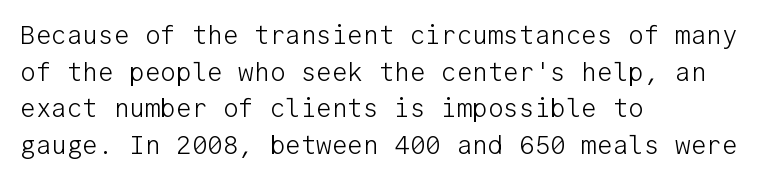
Q: Is the text bold? A: No.
Q: Is the text italic (slanted)? A: No, it is upright.
Q: Is the text underlined? A: No.
Q: How is the paragraph aligned? A: Left-aligned.
Q: Is the spacing between letters normal or unusually wide? A: Normal.
Q: Is the spacing between lines tight, normal or loose? A: Normal.
